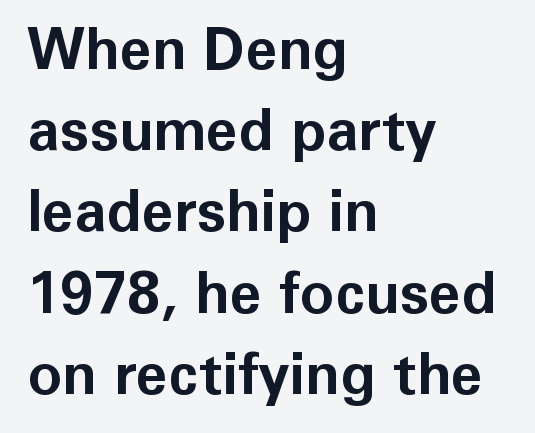
A classic flush-left, rag-right setting is used for this passage. This rendering employs a face without finishing strokes, i.e., a sans-serif. Just letters on the line, the space beneath them empty. Here the designer chose a conventional face with non-uniform glyph widths. Designer's note — italics off, roman on.
